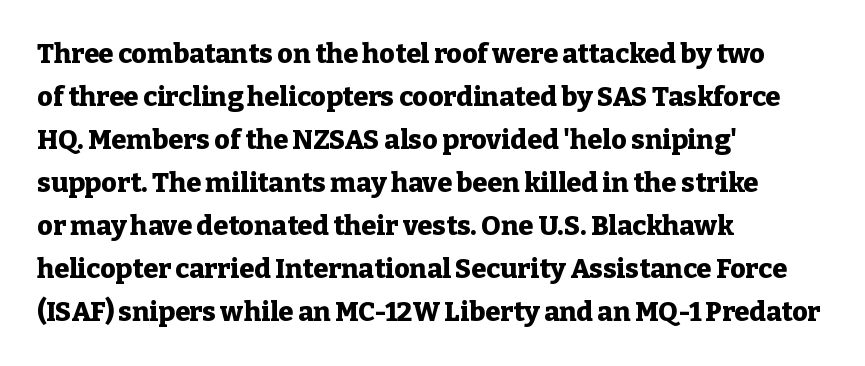
The image shows 27 px bold type, upright; set left-aligned, normal line spacing (1.59x), normal letter spacing, not underlined.
